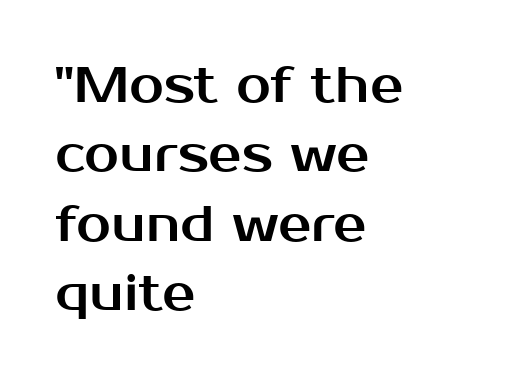
Q: Is the text italic (slanted)? A: No, it is upright.
Q: Is the typeface a serif or a sans-serif typeface? A: Sans-serif.
Q: Is the text underlined? A: No.
Q: How is the paragraph aligned? A: Left-aligned.
Q: Is the spacing between letters normal or unusually wide? A: Normal.
Q: Is the spacing between lines tight, normal or loose? A: Normal.
Q: Width (condensed, normal, or wide)? A: Normal.
Q: Stroke contrast? A: Medium.
Q: x-height? A: Medium.
Q: Monospaced? A: No.
